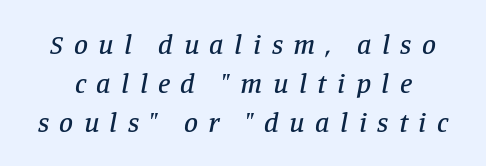
{"serif": "yes", "italic": "yes", "lean": "right", "slant_degrees": 11, "width": "normal", "stroke_contrast": "low", "x_height": "large", "monospaced": "no", "underline": "no", "line_spacing": "normal", "line_spacing_ratio": 1.4, "letter_spacing": "wide", "letter_spacing_em": 0.37, "glyph_px": 28}
